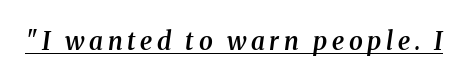
Q: Is the text bold? A: Semi-bold.
Q: Is the text italic (slanted)? A: Yes, it leans right by about 8 degrees.
Q: Is the text underlined? A: Yes.
